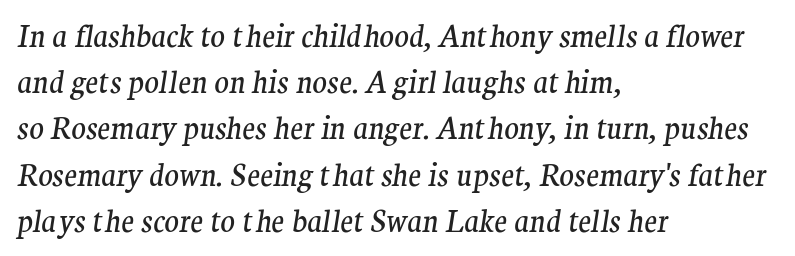
The image shows 30 px regular-weight serif type, italic (leaning right); set left-aligned, normal line spacing (1.54x), normal letter spacing, not underlined; medium stroke contrast and a medium x-height.
